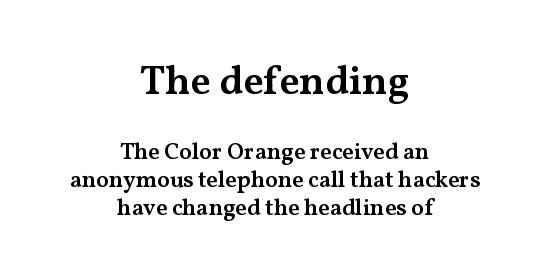
Q: Is the text bold? A: Semi-bold.
Q: Is the text italic (slanted)? A: No, it is upright.
Q: Is the typeface a serif or a sans-serif typeface? A: Serif.
Q: Is the text underlined? A: No.
Q: How is the paragraph aligned? A: Centered.
Q: Is the spacing between letters normal or unusually wide? A: Normal.
Q: Which block of text is set in a larger size, the first (top) or the second (bottom)? A: The first (top) one.
Q: Width (condensed, normal, or wide)? A: Wide.
Q: Stroke contrast? A: Medium.
Q: x-height? A: Medium.
Q: Monospaced? A: No.
